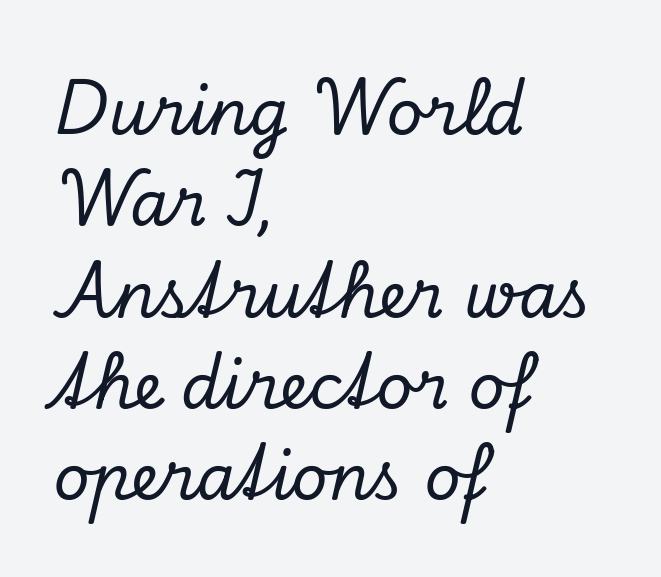
The gap between lines stays unmarked. Yep, that's italic — everything's leaning. A typesetter would call this proportional, since set widths differ per character. Note: serifs present on the glyphs. Tracking here is standard; glyphs follow each other at the usual distance.
